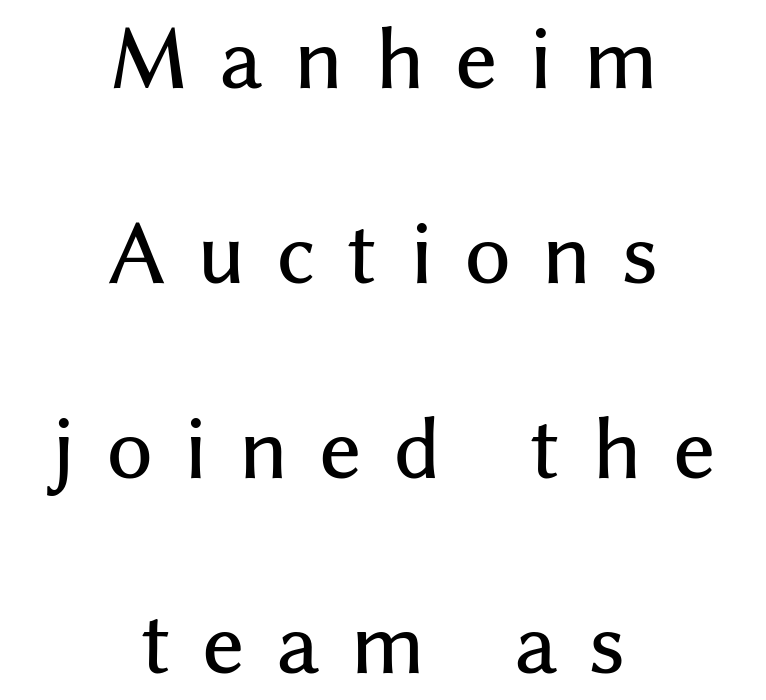
{"serif": "no", "italic": "no", "width": "normal", "stroke_contrast": "medium", "x_height": "medium", "monospaced": "no", "underline": "no", "align": "center", "line_spacing": "loose", "line_spacing_ratio": 2.47, "letter_spacing": "wide", "letter_spacing_em": 0.4, "glyph_px": 79}
